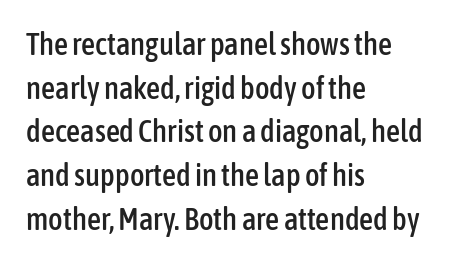
Q: Is the text italic (slanted)? A: No, it is upright.
Q: Is the typeface a serif or a sans-serif typeface? A: Sans-serif.
Q: Is the text underlined? A: No.
Q: How is the paragraph aligned? A: Left-aligned.
Q: Is the spacing between letters normal or unusually wide? A: Normal.
Q: Is the spacing between lines tight, normal or loose? A: Normal.
Q: Width (condensed, normal, or wide)? A: Condensed.
Q: Stroke contrast? A: Low.
Q: x-height? A: Medium.
Q: Monospaced? A: No.
